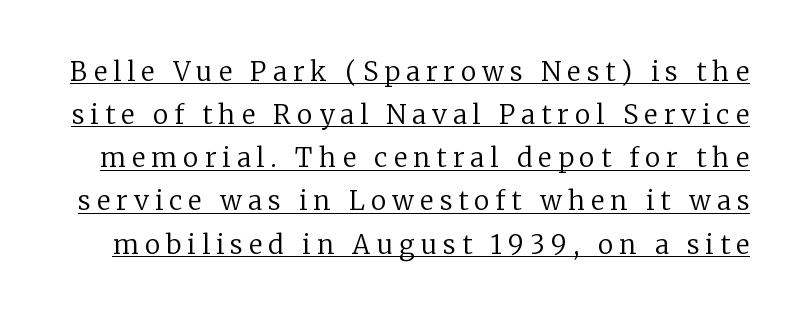
The image shows 26 px text type, upright; set normal line spacing (1.66x), unusually wide letter spacing (+0.24 em), underlined.
